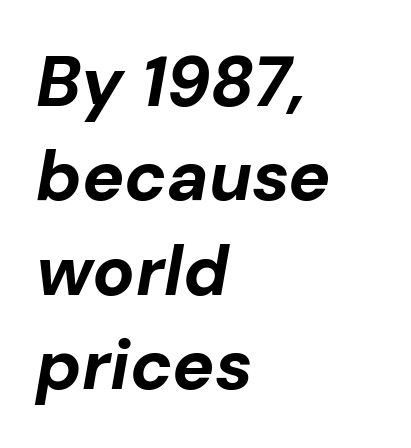
The image shows 70 px bold type, italic (leaning right); set left-aligned, normal line spacing (1.35x), normal letter spacing, not underlined; low stroke contrast and a medium x-height.
